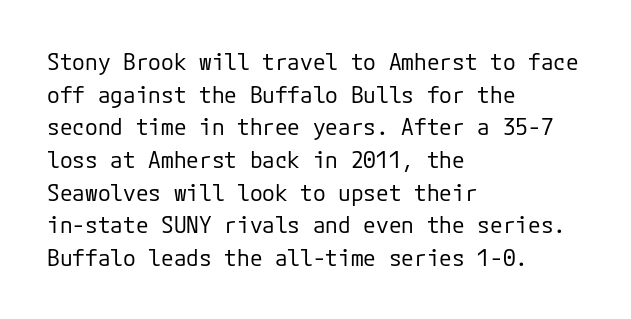
Q: Is the text bold? A: No.
Q: Is the text italic (slanted)? A: No, it is upright.
Q: Is the text underlined? A: No.
Q: How is the paragraph aligned? A: Left-aligned.
Q: Is the spacing between letters normal or unusually wide? A: Normal.
Q: Is the spacing between lines tight, normal or loose? A: Normal.
